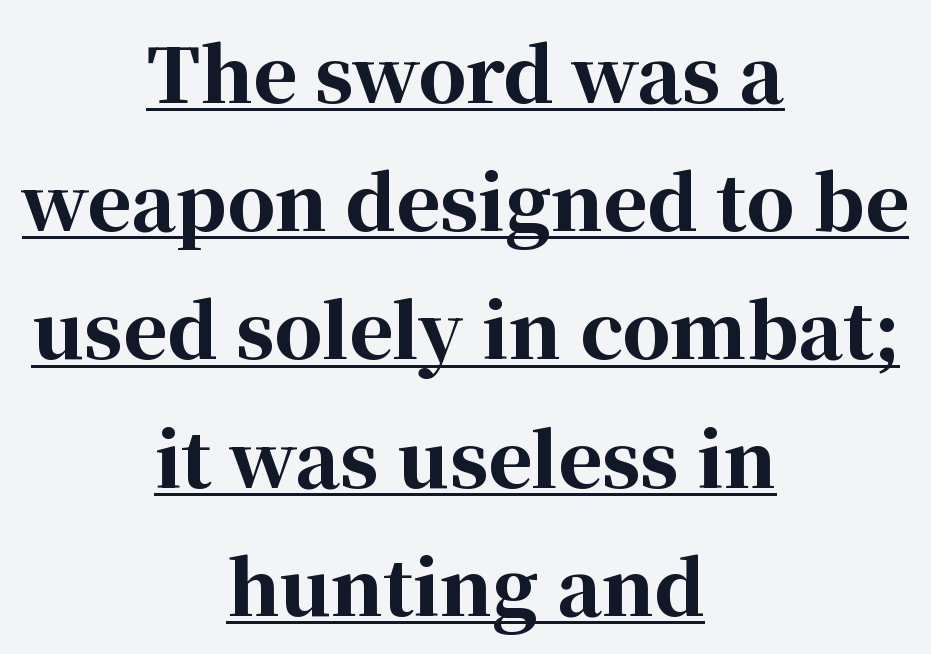
Every word sits above its own underline. The specimen reads as upright at a glance. One-word summary of the alignment: center. Heft: maximum for text — a bold. This sample uses plain, unmodified letter spacing.
